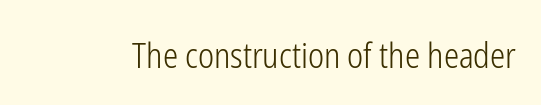
Q: Is the text bold? A: No.
Q: Is the text italic (slanted)? A: No, it is upright.
Q: Is the typeface a serif or a sans-serif typeface? A: Sans-serif.
Q: Is the text underlined? A: No.
Q: Is the spacing between letters normal or unusually wide? A: Normal.
Q: Width (condensed, normal, or wide)? A: Condensed.
Q: Stroke contrast? A: Low.
Q: x-height? A: Medium.
Q: Monospaced? A: No.
